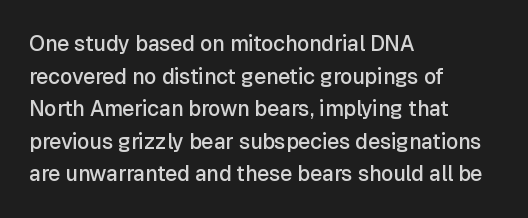
Decoration check: the copy has no underline. If you drew a ruler down the left edge, every line would touch it. How would I describe the line gaps? Plain and ordinary. The characters look somewhat weighty, a semibold short of true bold. Ordinary non-slanted type is in use.
